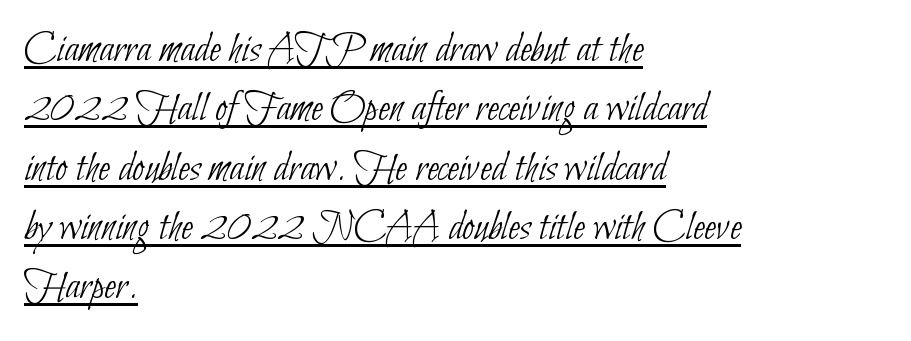
Q: Is the text bold? A: No.
Q: Is the typeface a serif or a sans-serif typeface? A: Sans-serif.
Q: Is the text underlined? A: Yes.
Q: How is the paragraph aligned? A: Left-aligned.
Q: Is the spacing between letters normal or unusually wide? A: Normal.
Q: Is the spacing between lines tight, normal or loose? A: Normal.
Q: Width (condensed, normal, or wide)? A: Condensed.
Q: Stroke contrast? A: Low.
Q: x-height? A: Small.
Q: Monospaced? A: No.
